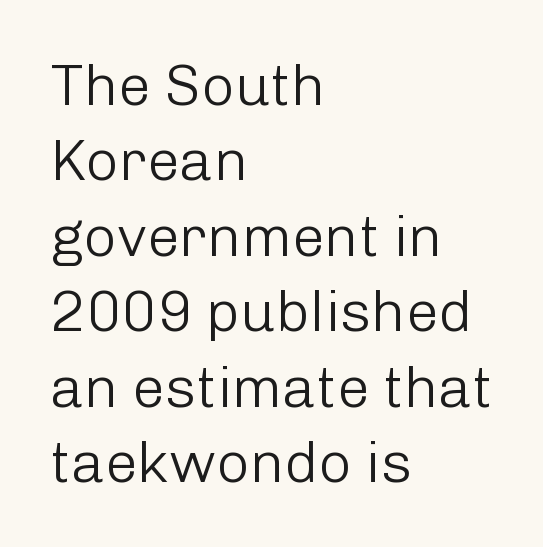
Just letters on the line, the space beneath them empty. The lines are quadded left. The typesetting does not lean heavy: it is not bold. It's the straight-up-and-down kind of type.
